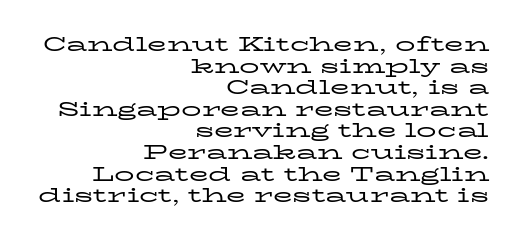
The image shows 20 px text type, upright; set right-aligned, tight line spacing (1.08x), normal letter spacing, not underlined.
